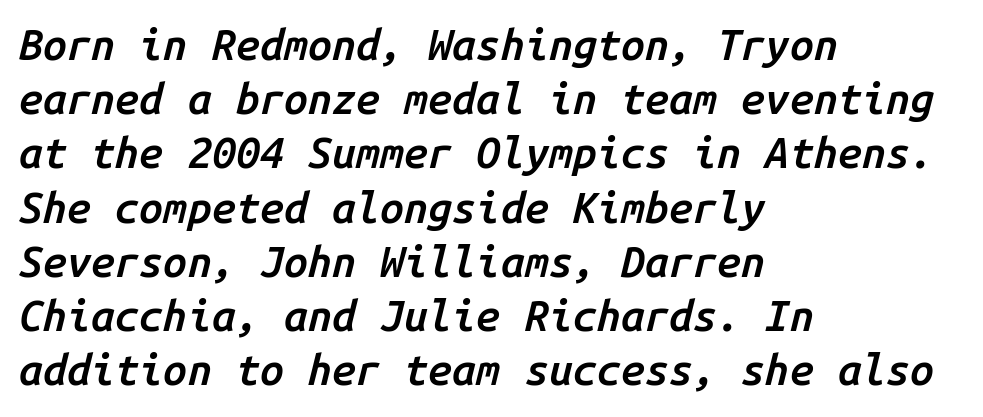
{"italic": "yes", "lean": "right", "slant_degrees": 14, "bold": "semi", "weight": "semibold", "width": "normal", "stroke_contrast": "low", "x_height": "medium", "monospaced": "yes", "underline": "no", "align": "left", "line_spacing": "normal", "line_spacing_ratio": 1.26, "letter_spacing": "normal", "letter_spacing_em": 0.0, "glyph_px": 43}
